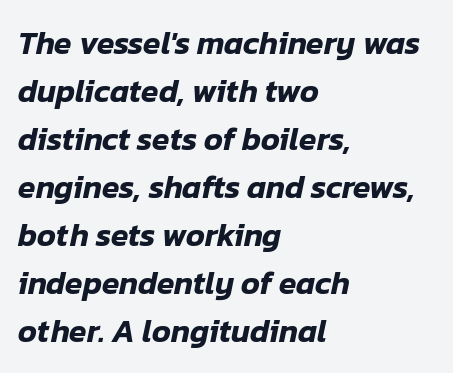
{"italic": "yes", "lean": "right", "slant_degrees": 12, "width": "normal", "stroke_contrast": "low", "x_height": "medium", "monospaced": "no", "underline": "no", "align": "left", "line_spacing": "normal", "line_spacing_ratio": 1.5, "letter_spacing": "normal", "letter_spacing_em": 0.0, "glyph_px": 32}
